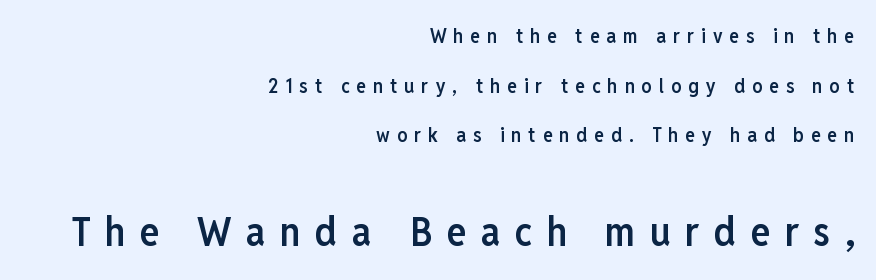
Quick note: underline off. Alignment: flush right. The font is running at a semibold setting, under full bold. Here the designer chose a conventional face with non-uniform glyph widths.
